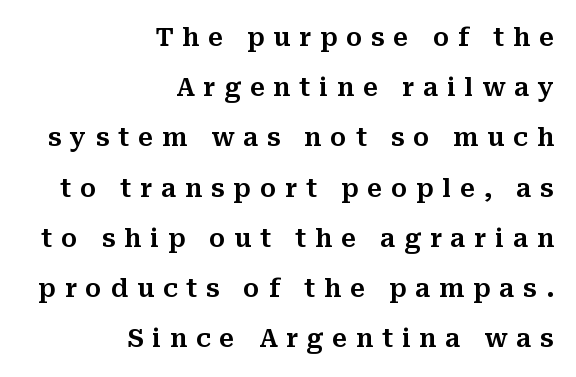
{"italic": "no", "underline": "no", "align": "right", "line_spacing": "loose", "line_spacing_ratio": 2.01, "letter_spacing": "wide", "letter_spacing_em": 0.35, "glyph_px": 25}
